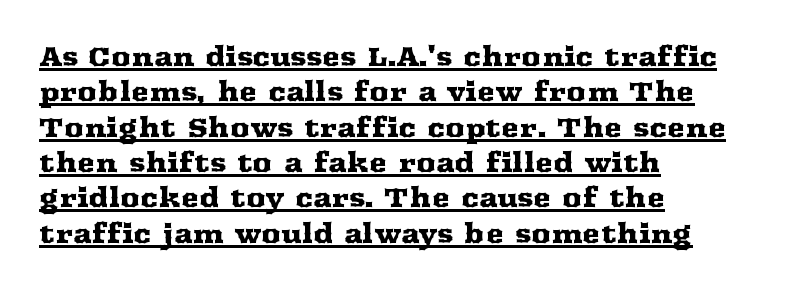
Q: Is the text italic (slanted)? A: No, it is upright.
Q: Is the text underlined? A: Yes.
Q: How is the paragraph aligned? A: Left-aligned.
Q: Is the spacing between letters normal or unusually wide? A: Normal.
Q: Is the spacing between lines tight, normal or loose? A: Normal.
